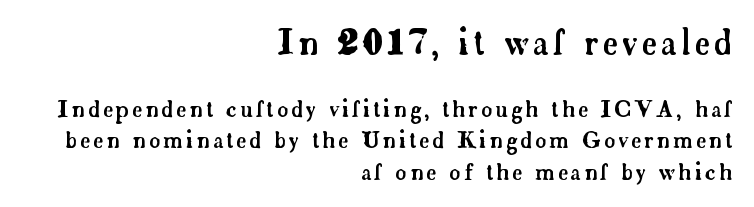
The image shows 33 px serif type, upright; set right-aligned, normal line spacing (1.42x), not underlined; the first (top) block is 1.5x larger; low stroke contrast and a small x-height.
